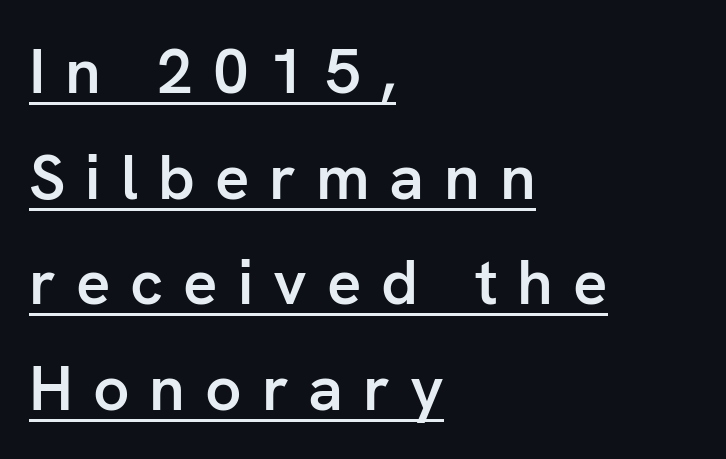
The image shows 64 px semibold sans-serif type, upright; set left-aligned, normal line spacing (1.65x), unusually wide letter spacing (+0.31 em), underlined; low stroke contrast and a medium x-height.
